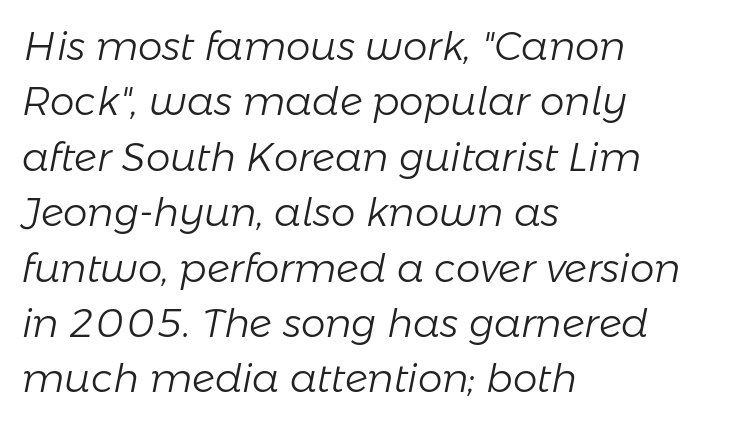
Leftover space on each line is placed entirely after the last word. The specimen omits any rule beneath the text block's lines. The face used here has a pronounced slope to its letters. The typeface has the unassuming heft of standard copy or less.
